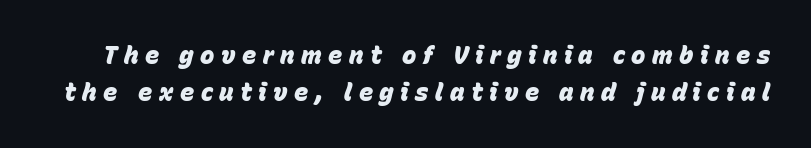
These lines have a slow, spaced-out rhythm from letter to letter. It's the slanting kind of type. The glyphs have the mass of a bold cut. Check the space under the baseline: it is left empty.
